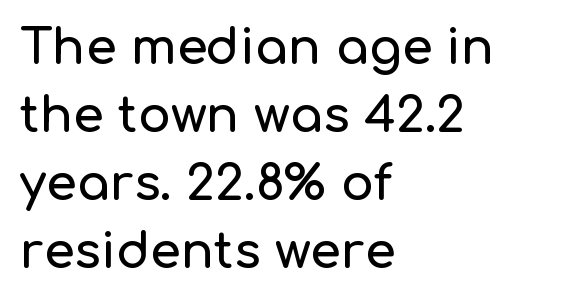
Q: Is the text italic (slanted)? A: No, it is upright.
Q: Is the typeface a serif or a sans-serif typeface? A: Sans-serif.
Q: Is the text underlined? A: No.
Q: How is the paragraph aligned? A: Left-aligned.
Q: Is the spacing between letters normal or unusually wide? A: Normal.
Q: Is the spacing between lines tight, normal or loose? A: Normal.
Q: Width (condensed, normal, or wide)? A: Normal.
Q: Stroke contrast? A: Low.
Q: x-height? A: Medium.
Q: Monospaced? A: No.
